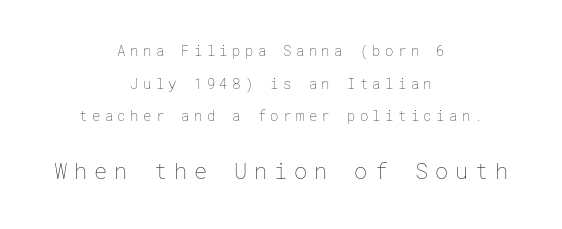
{"italic": "no", "bold": "no", "underline": "no", "align": "center", "line_spacing": "loose", "line_spacing_ratio": 2.33, "letter_spacing": "wide", "letter_spacing_em": 0.31, "larger_block": "second", "size_ratio": 1.57, "glyph_px": 22}
